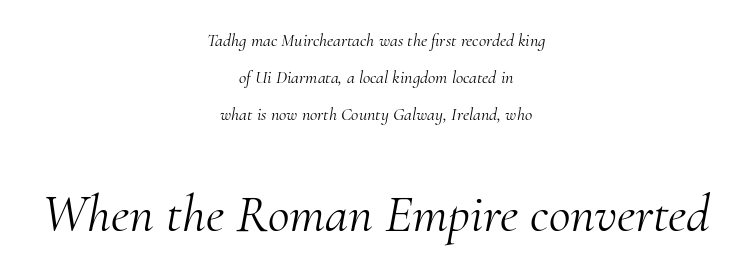
The horizontal fit of the characters is conventional and even. To sum up the face: it has serifs. Each row of text sits above clean, open space. The passage shown is typed in a proportional face where columns would drift. The face looks like a standard text weight, possibly lighter.
